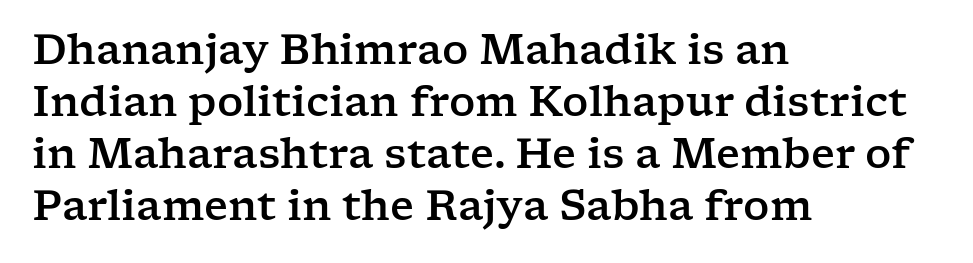
Check the space under the baseline: it is left empty. Letter spacing: default. Type style note: has serifs. A student would call this left alignment; a typographer would say flush left, rag right. Leading matches the norm, producing a regular column.
